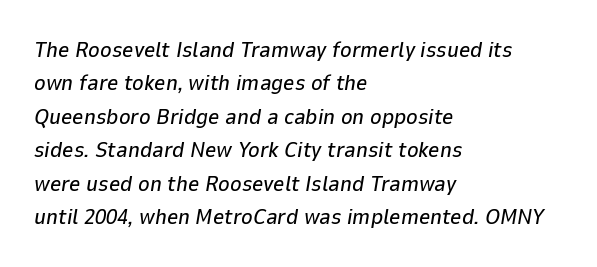
Q: Is the text italic (slanted)? A: Yes, it leans right by about 9 degrees.
Q: Is the text underlined? A: No.
Q: How is the paragraph aligned? A: Left-aligned.
Q: Is the spacing between letters normal or unusually wide? A: Normal.
Q: Is the spacing between lines tight, normal or loose? A: Normal.
